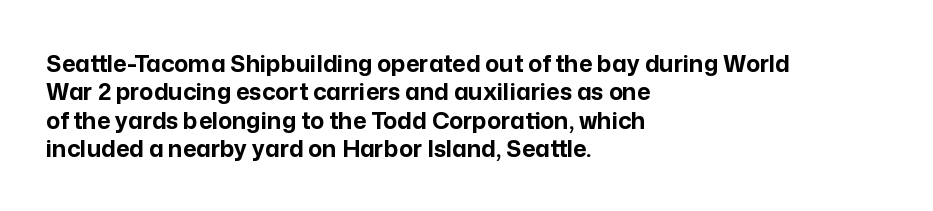
{"italic": "no", "bold": "yes", "underline": "no", "align": "left", "line_spacing_ratio": 1.23, "letter_spacing": "normal", "letter_spacing_em": 0.0, "glyph_px": 23}
